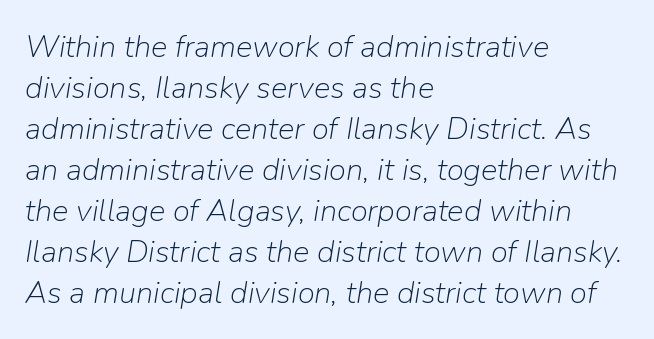
Summary of vertical rhythm: regular, with standard interline spacing. The paragraph shown leans on its left margin. Characters follow at the spacing the type designer built in. Each letter keeps its own natural width here, so spacing adapts to shape. Compared with ordinary roman type, these characters are visibly tilted.
